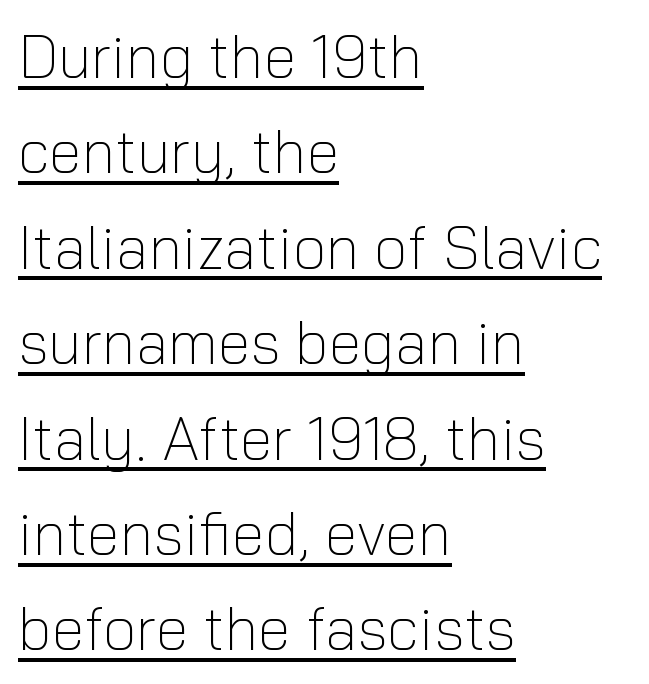
Q: Is the text bold? A: No.
Q: Is the text italic (slanted)? A: No, it is upright.
Q: Is the typeface a serif or a sans-serif typeface? A: Sans-serif.
Q: Is the text underlined? A: Yes.
Q: How is the paragraph aligned? A: Left-aligned.
Q: Is the spacing between letters normal or unusually wide? A: Normal.
Q: Is the spacing between lines tight, normal or loose? A: Normal.
Q: Width (condensed, normal, or wide)? A: Normal.
Q: Stroke contrast? A: Low.
Q: x-height? A: Medium.
Q: Monospaced? A: No.
